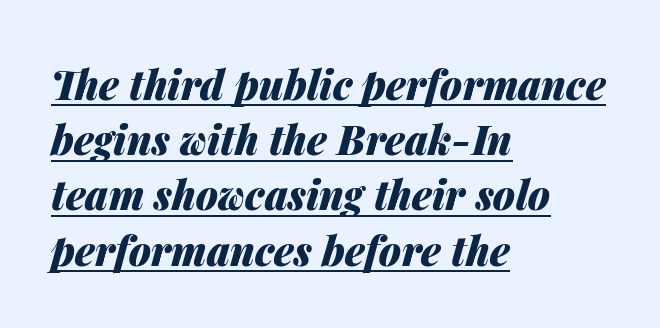
Reading down the block, your eye returns to a fixed left position each line. The passage shown is typed in a proportional face where columns would drift. The sample has been set heavy, in full bold. A typesetter would mark this as italic. The passage shown has conventional tracking throughout. A rule runs beneath these lines of type.
